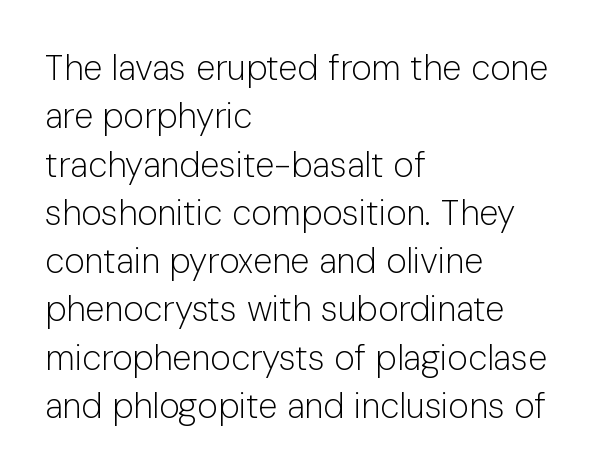
Q: Is the text bold? A: No.
Q: Is the text italic (slanted)? A: No, it is upright.
Q: Is the typeface a serif or a sans-serif typeface? A: Sans-serif.
Q: Is the text underlined? A: No.
Q: How is the paragraph aligned? A: Left-aligned.
Q: Is the spacing between letters normal or unusually wide? A: Normal.
Q: Is the spacing between lines tight, normal or loose? A: Normal.
Q: Width (condensed, normal, or wide)? A: Normal.
Q: Stroke contrast? A: Low.
Q: x-height? A: Medium.
Q: Monospaced? A: No.
